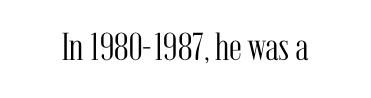
The image shows 39 px light, condensed serif type, upright; set normal letter spacing, not underlined; medium stroke contrast and a medium x-height.
